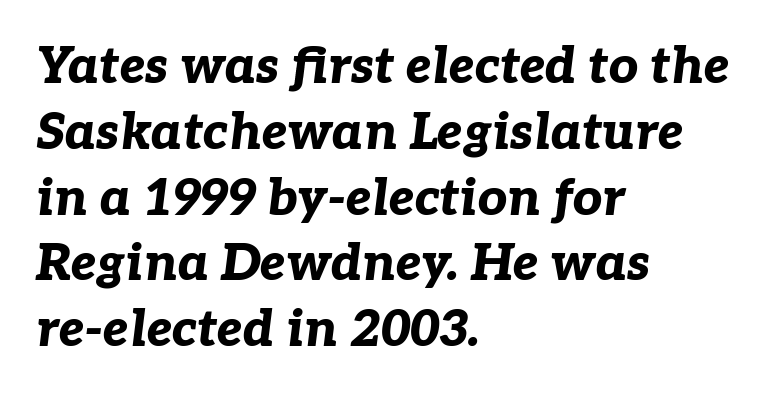
{"italic": "yes", "lean": "right", "slant_degrees": 7, "bold": "yes", "weight": "bold", "width": "normal", "stroke_contrast": "low", "x_height": "medium", "monospaced": "no", "underline": "no", "align": "left", "line_spacing": "normal", "line_spacing_ratio": 1.29, "letter_spacing": "normal", "letter_spacing_em": 0.0, "glyph_px": 51}
